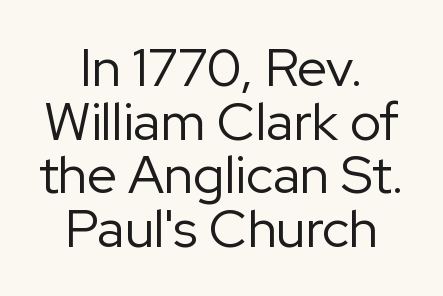
The image shows 53 px regular-weight sans-serif type, upright; set centered, tight line spacing (1.01x), normal letter spacing, not underlined; low stroke contrast and a medium x-height.
